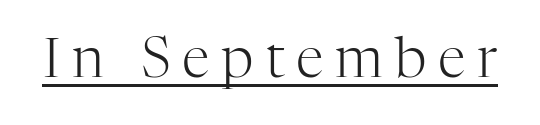
{"serif": "yes", "italic": "no", "bold": "no", "weight": "light", "width": "normal", "stroke_contrast": "high", "x_height": "medium", "monospaced": "no", "underline": "yes", "letter_spacing": "wide", "letter_spacing_em": 0.21, "glyph_px": 56}
